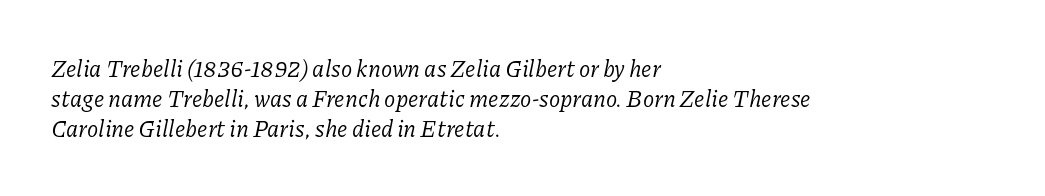
Q: Is the text bold? A: No.
Q: Is the text italic (slanted)? A: Yes, it leans right by about 11 degrees.
Q: Is the text underlined? A: No.
Q: How is the paragraph aligned? A: Left-aligned.
Q: Is the spacing between letters normal or unusually wide? A: Normal.
Q: Is the spacing between lines tight, normal or loose? A: Normal.
